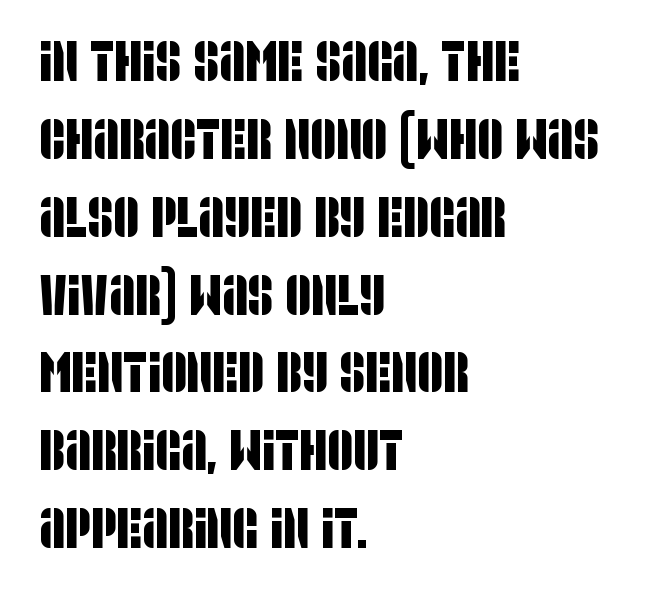
{"serif": "no", "width": "condensed", "stroke_contrast": "low", "x_height": "large", "monospaced": "no", "underline": "no", "align": "left", "line_spacing": "normal", "line_spacing_ratio": 1.39, "letter_spacing": "normal", "letter_spacing_em": 0.0, "glyph_px": 56}
